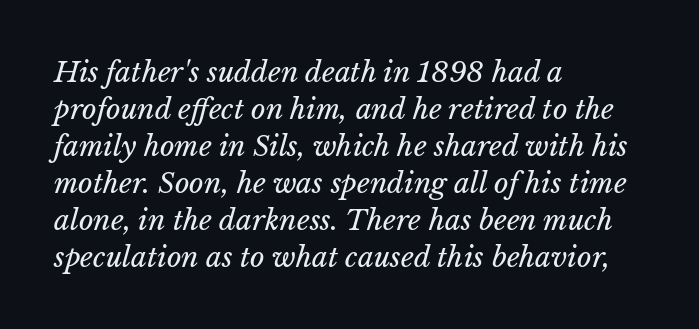
{"italic": "yes", "lean": "right", "slant_degrees": 15, "bold": "no", "weight": "regular", "width": "normal", "stroke_contrast": "low", "x_height": "medium", "monospaced": "no", "underline": "no", "align": "left", "line_spacing": "normal", "line_spacing_ratio": 1.32, "letter_spacing": "normal", "letter_spacing_em": 0.0, "glyph_px": 28}
